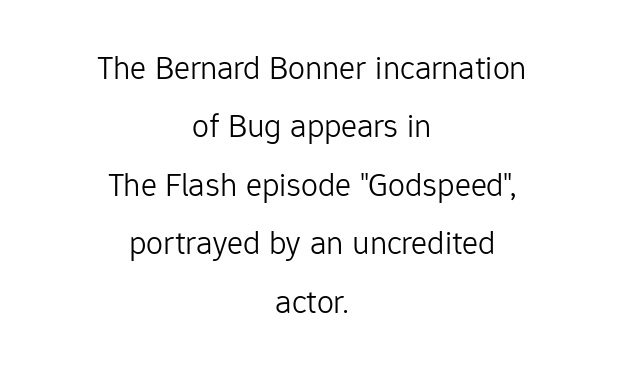
{"serif": "no", "italic": "no", "bold": "no", "weight": "light", "width": "normal", "stroke_contrast": "low", "x_height": "medium", "monospaced": "no", "underline": "no", "align": "center", "line_spacing_ratio": 1.72, "letter_spacing": "normal", "letter_spacing_em": 0.0, "glyph_px": 34}
